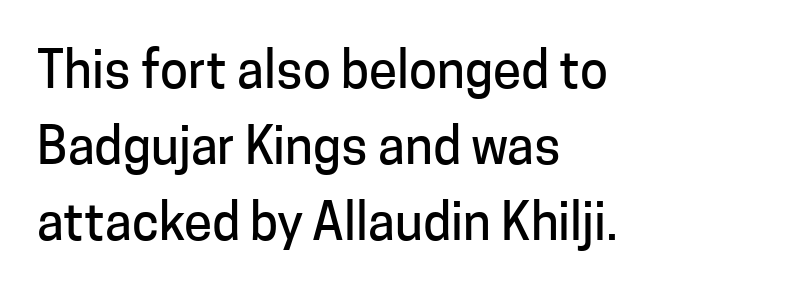
The image shows 51 px sans-serif type, upright; set left-aligned, normal line spacing (1.49x), normal letter spacing, not underlined; low stroke contrast and a medium x-height.
